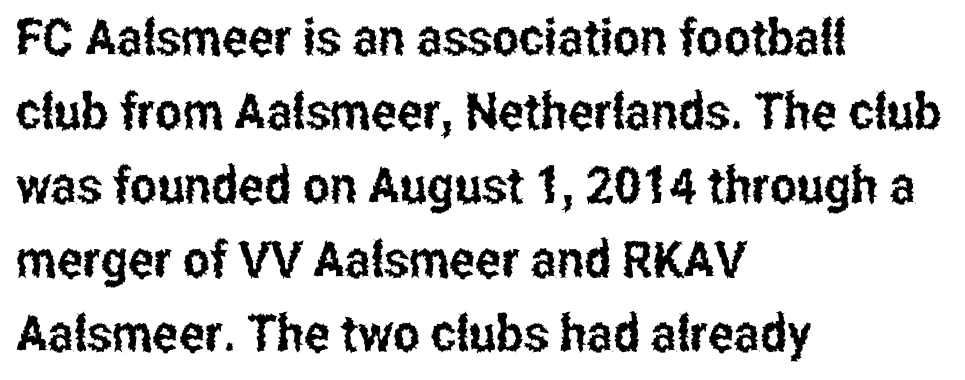
The face used here is proportionally spaced, like ordinary book or web type. Only glyphs here, with clear space below each row. The horizontal fit of the characters is conventional and even. Does the type have serifs? No, each stem ends abruptly. These lines were composed using upright roman letters. The lines in this sample share a left origin and differ only in where they stop.
